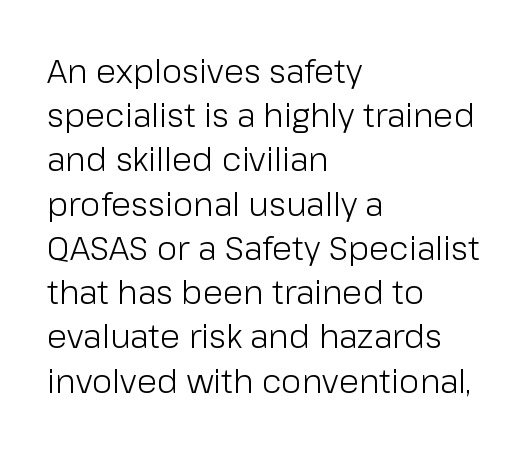
{"serif": "no", "italic": "no", "bold": "no", "weight": "light", "width": "normal", "stroke_contrast": "low", "x_height": "medium", "monospaced": "no", "underline": "no", "align": "left", "line_spacing": "normal", "line_spacing_ratio": 1.34, "letter_spacing": "normal", "letter_spacing_em": 0.0, "glyph_px": 33}
